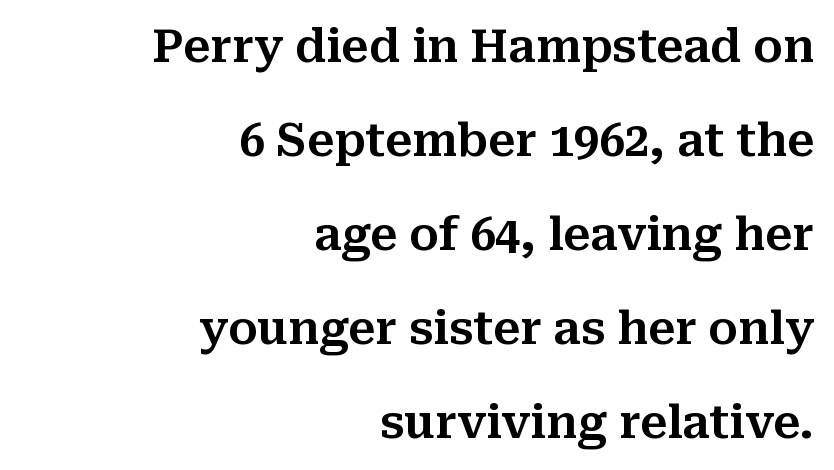
The image shows 45 px serif type, upright; set right-aligned, loose line spacing (2.09x), normal letter spacing, not underlined; medium stroke contrast and a medium x-height.
